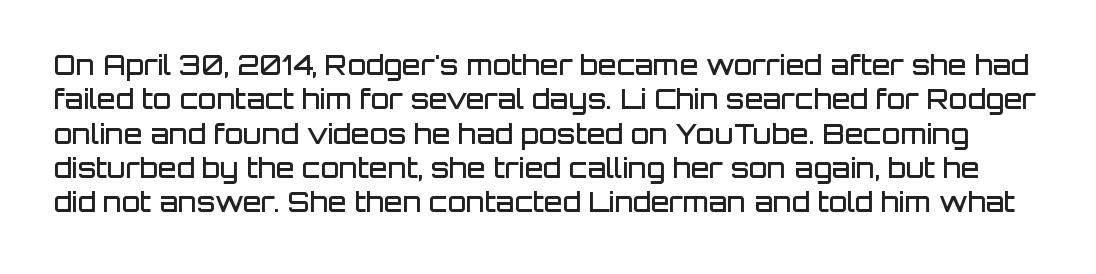
Q: Is the text bold? A: Semi-bold.
Q: Is the text italic (slanted)? A: No, it is upright.
Q: Is the text underlined? A: No.
Q: Is the spacing between letters normal or unusually wide? A: Normal.
Q: Is the spacing between lines tight, normal or loose? A: Normal.
